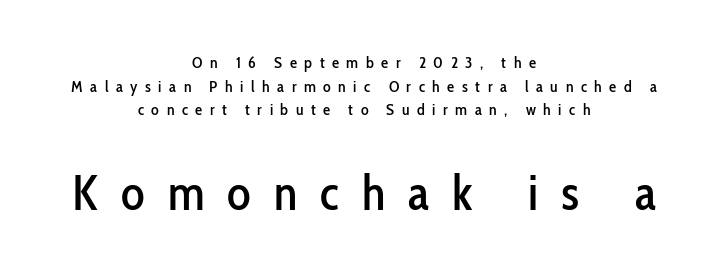
Regarding leading, the lines here are spaced in the standard way. Top chunk: small. Bottom chunk: large. The passage shown is typeset with a sans-serif family. The letters stand straight up with perfectly vertical stems. Spacing verdict: proportional, widths tailored to each character.
